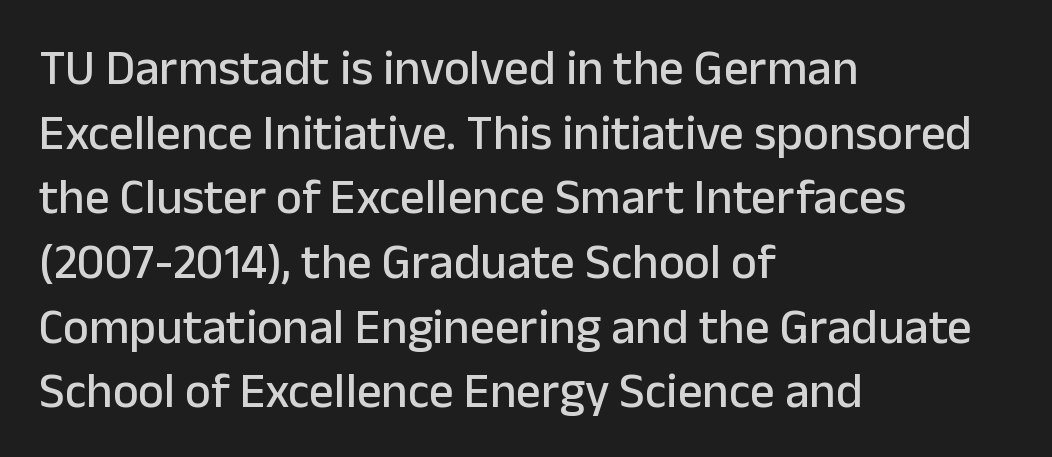
{"serif": "no", "italic": "no", "width": "normal", "stroke_contrast": "low", "x_height": "medium", "monospaced": "no", "underline": "no", "align": "left", "line_spacing": "normal", "line_spacing_ratio": 1.32, "letter_spacing": "normal", "letter_spacing_em": 0.0, "glyph_px": 49}
